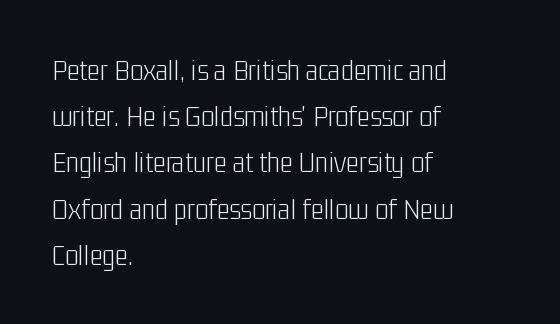
Ordinary non-slanted type is in use. The letters sit at their default tracking, neither squeezed nor spread. How would I describe the line gaps? Plain and ordinary. Examine the stroke ends and you'll find no serifs. The specimen omits any rule beneath the text block's lines. Here the designer chose a conventional face with non-uniform glyph widths.
